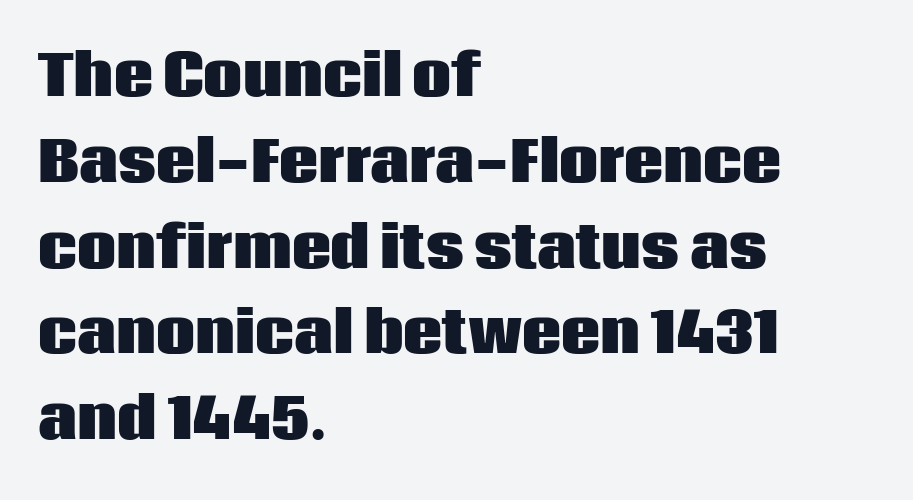
{"serif": "no", "italic": "no", "bold": "yes", "weight": "heavy", "width": "normal", "stroke_contrast": "low", "x_height": "large", "monospaced": "no", "underline": "no", "align": "left", "line_spacing": "normal", "line_spacing_ratio": 1.56, "letter_spacing": "normal", "letter_spacing_em": 0.0, "glyph_px": 55}
